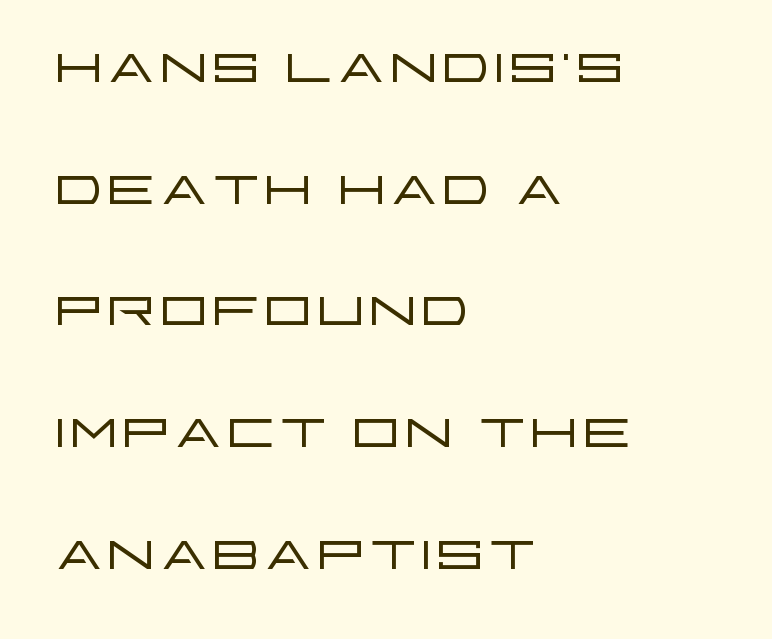
Rendered with straight, roman letterforms. Is the stroke heavy? The answer is a plain regular-or-lighter. Does the leading feel generous? No, just average. Think of a printed novel: that variable character pitch is what you see here. The rag falls on the right side of this text block.
